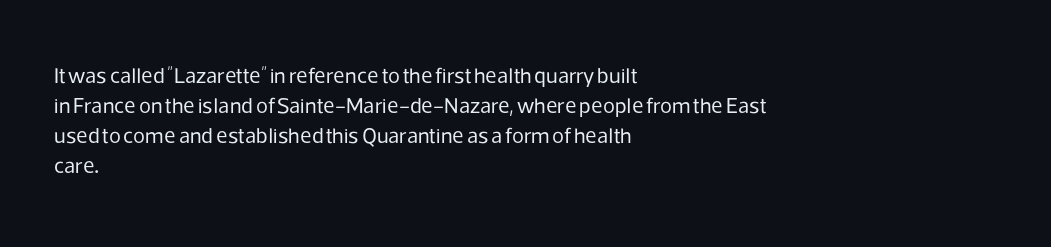
The image shows 22 px text type, upright; set left-aligned, normal line spacing (1.36x), normal letter spacing, not underlined.
